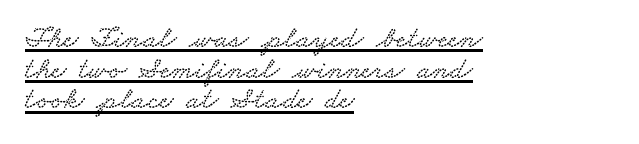
{"serif": "yes", "width": "wide", "stroke_contrast": "low", "x_height": "small", "monospaced": "no", "underline": "yes", "align": "left", "line_spacing": "tight", "line_spacing_ratio": 0.99, "letter_spacing": "normal", "letter_spacing_em": 0.0, "glyph_px": 31}
